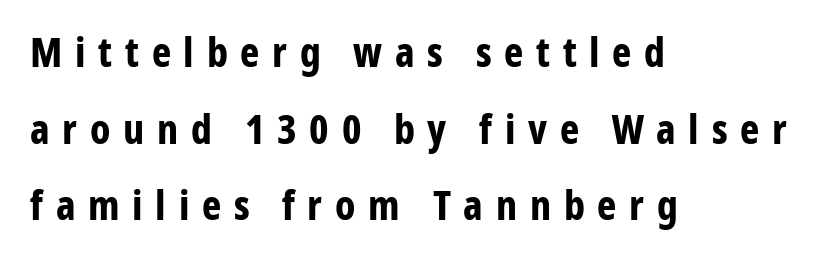
The image shows 41 px bold, condensed sans-serif type, upright; set left-aligned, line spacing 1.87x, unusually wide letter spacing (+0.31 em), not underlined; low stroke contrast and a medium x-height.
